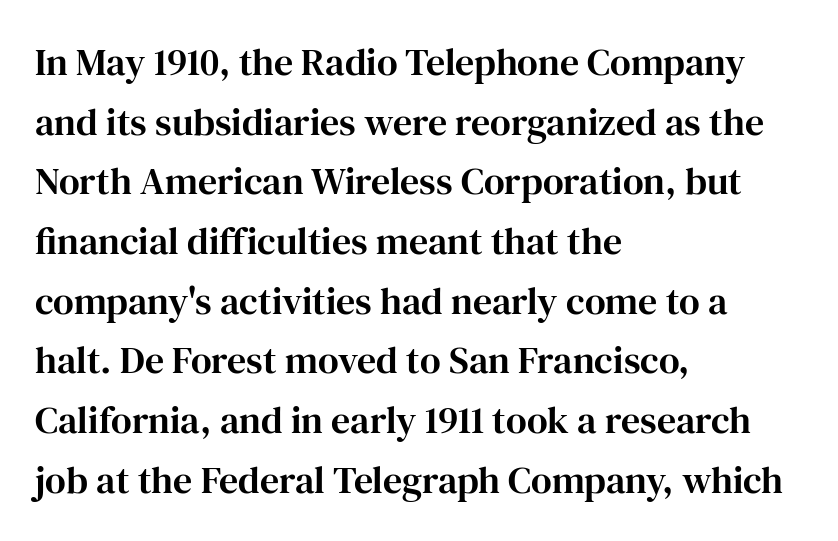
{"serif": "yes", "italic": "no", "width": "normal", "stroke_contrast": "high", "x_height": "medium", "monospaced": "no", "underline": "no", "align": "left", "line_spacing": "normal", "line_spacing_ratio": 1.57, "letter_spacing": "normal", "letter_spacing_em": 0.0, "glyph_px": 38}
